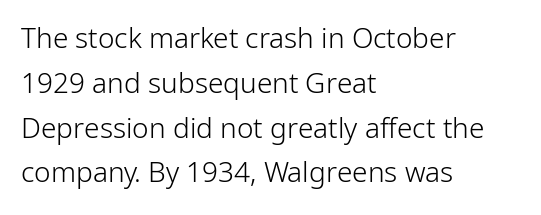
Look at the tracking — it's just the regular setting, nothing added. This reads as an unemphasized weight, regular at the heaviest. Nothing sits at the stroke ends, so this counts as sans-serif. The space directly below the letters is spotless.
